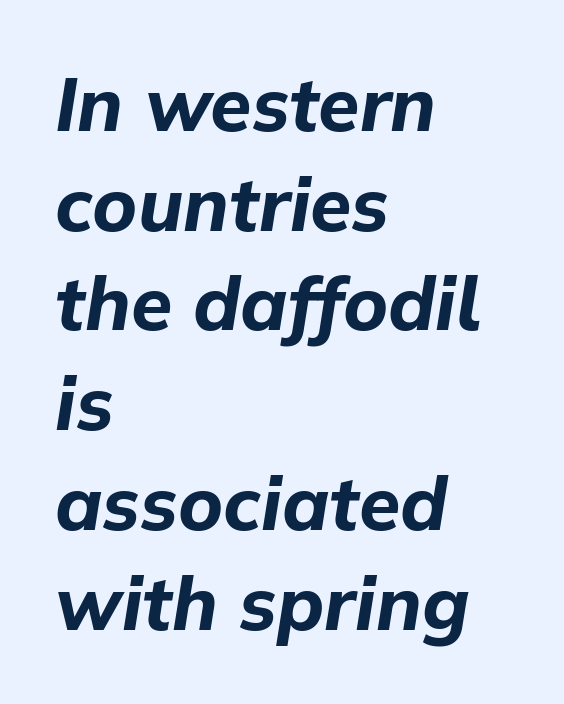
The image shows 75 px bold type, italic (leaning right); set left-aligned, normal line spacing (1.33x), normal letter spacing, not underlined; low stroke contrast and a medium x-height.
